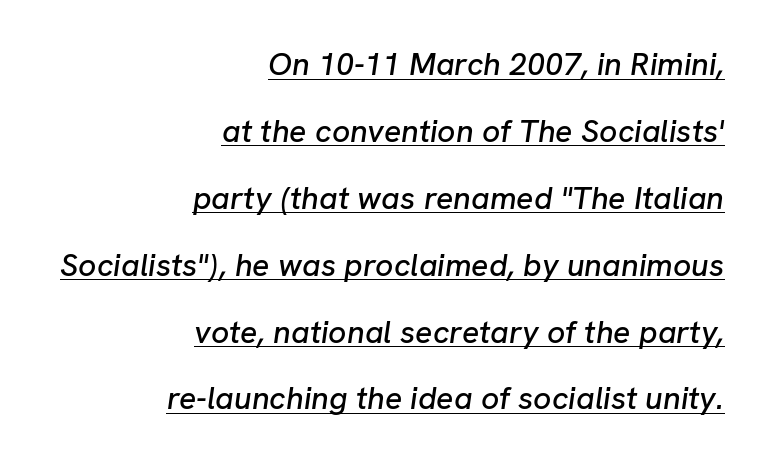
{"italic": "yes", "lean": "right", "slant_degrees": 8, "width": "normal", "stroke_contrast": "low", "x_height": "medium", "monospaced": "no", "underline": "yes", "align": "right", "line_spacing": "loose", "line_spacing_ratio": 2.09, "letter_spacing": "normal", "letter_spacing_em": 0.0, "glyph_px": 32}
